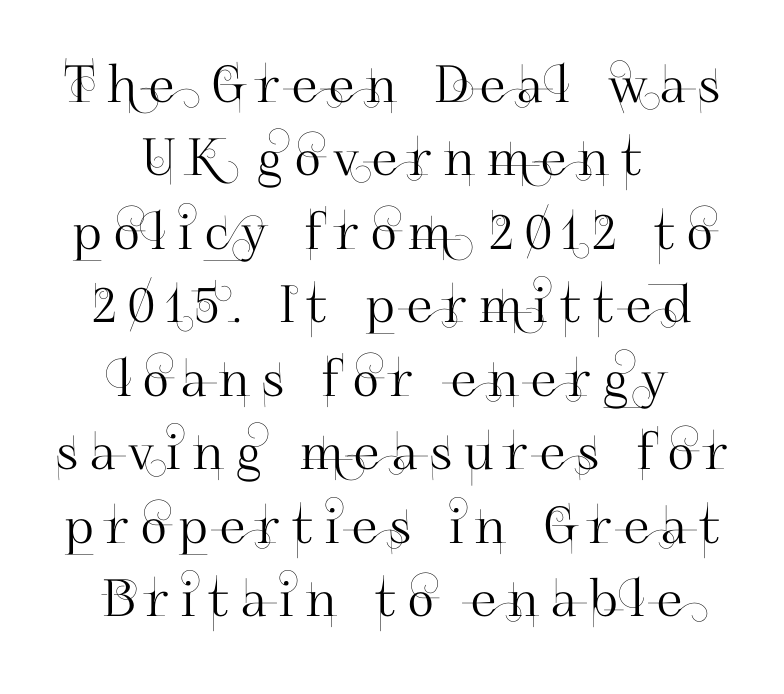
{"serif": "no", "italic": "no", "width": "normal", "stroke_contrast": "high", "x_height": "small", "monospaced": "no", "underline": "no", "align": "center", "line_spacing": "normal", "line_spacing_ratio": 1.44, "letter_spacing": "wide", "letter_spacing_em": 0.24, "glyph_px": 51}
